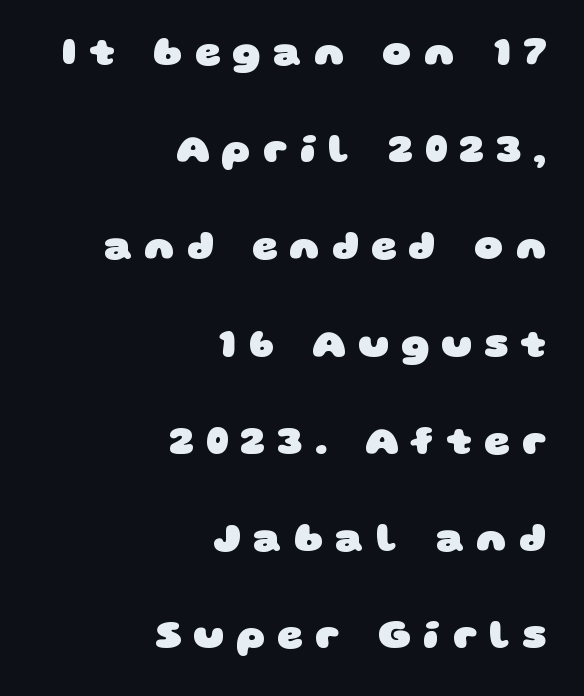
Q: Is the text bold? A: Yes.
Q: Is the typeface a serif or a sans-serif typeface? A: Sans-serif.
Q: Is the text underlined? A: No.
Q: How is the paragraph aligned? A: Right-aligned.
Q: Is the spacing between letters normal or unusually wide? A: Unusually wide.
Q: Is the spacing between lines tight, normal or loose? A: Loose.
Q: Width (condensed, normal, or wide)? A: Wide.
Q: Stroke contrast? A: Low.
Q: x-height? A: Large.
Q: Monospaced? A: No.
